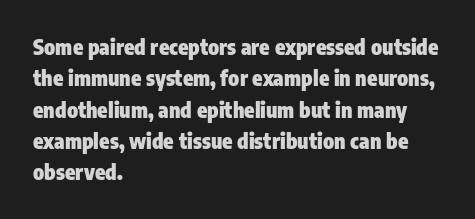
The passage shown is emphatically bold. The specimen reads as upright at a glance. Alignment: flush left. What stands out about the letter spacing? Nothing — it is the standard amount. The block of text has a typical density, with ordinary space between rows. The words here are not underlined.
